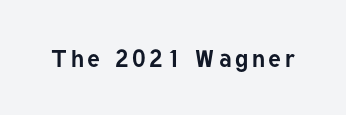
The image shows 24 px bold type, upright; set not underlined.
